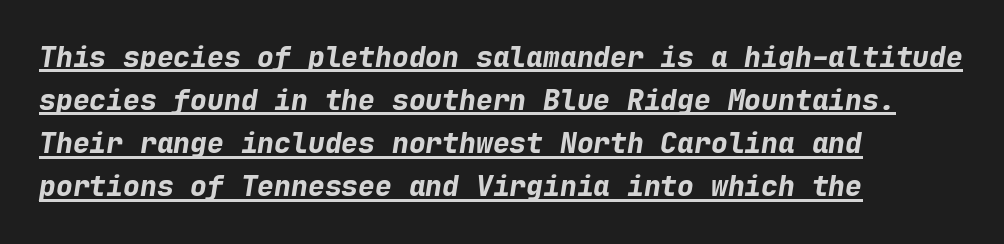
Q: Is the text bold? A: Yes.
Q: Is the text italic (slanted)? A: Yes, it leans right by about 9 degrees.
Q: Is the text underlined? A: Yes.
Q: How is the paragraph aligned? A: Left-aligned.
Q: Is the spacing between letters normal or unusually wide? A: Normal.
Q: Is the spacing between lines tight, normal or loose? A: Normal.
Q: Width (condensed, normal, or wide)? A: Normal.
Q: Stroke contrast? A: Low.
Q: x-height? A: Medium.
Q: Monospaced? A: Yes.
